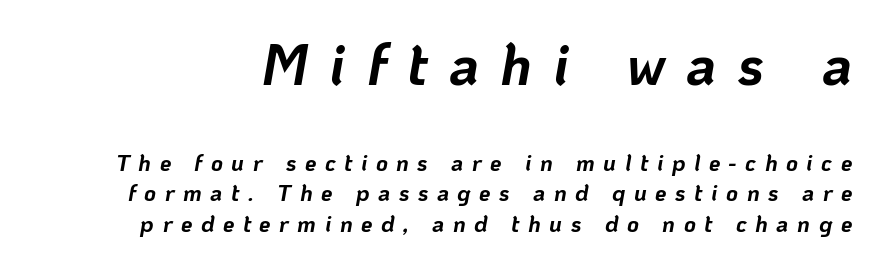
The image shows 57 px bold type, italic (leaning right); set normal line spacing (1.32x), unusually wide letter spacing (+0.37 em), not underlined; the first (top) block is 2.48x larger; low stroke contrast and a medium x-height.
